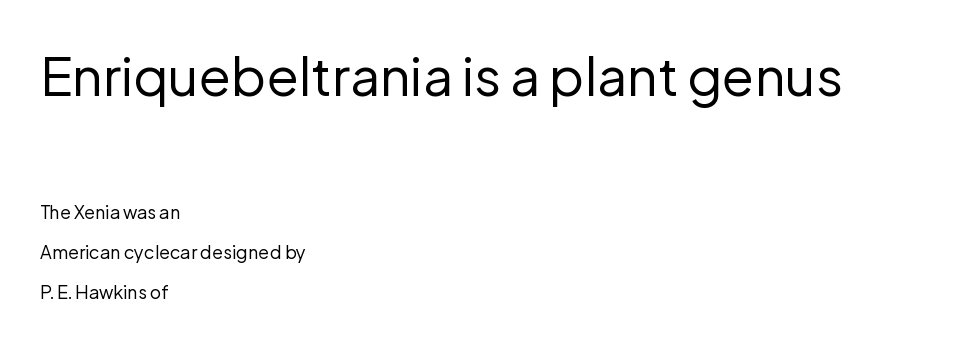
One glance says open: line gaps are wider than usual. Block one is the big one; block two sits smaller underneath. The font sits on the lighter half of the weight spectrum, regular included. Grotesque or geometric, the face here clearly has no serifs.
